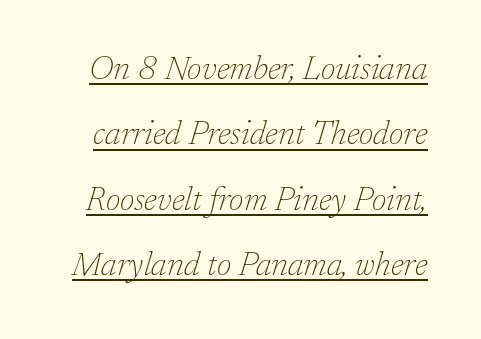
The image shows 33 px thin serif type, italic (leaning right); set loose line spacing (1.98x), normal letter spacing, underlined; low stroke contrast and a medium x-height.
